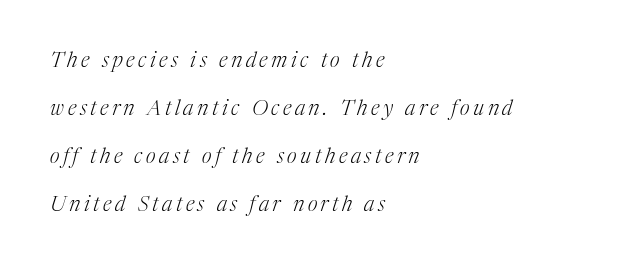
Q: Is the text bold? A: No.
Q: Is the text italic (slanted)? A: Yes, it leans right by about 17 degrees.
Q: Is the text underlined? A: No.
Q: How is the paragraph aligned? A: Left-aligned.
Q: Is the spacing between lines tight, normal or loose? A: Loose.
